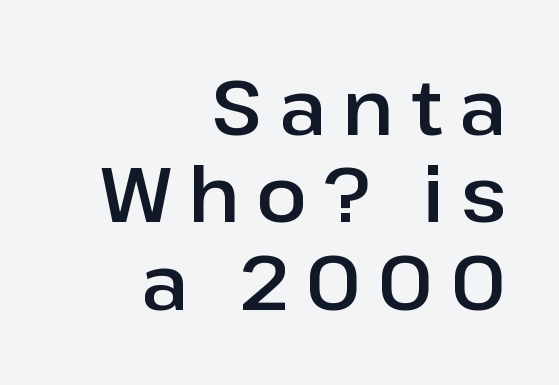
The image shows 76 px sans-serif type, upright; set right-aligned, tight line spacing (1.15x), unusually wide letter spacing (+0.22 em), not underlined; low stroke contrast and a medium x-height.
